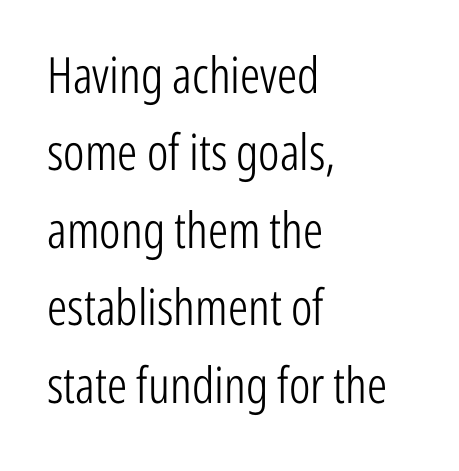
The letters advance in unequal steps, a hallmark of proportional type. Every stem runs plumb, perpendicular to the baseline. Each stroke keeps to a modest, everyday thickness or less. Type without underlining.
